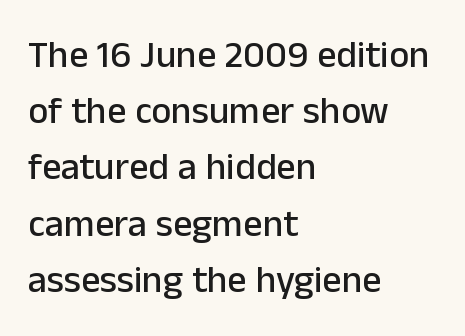
Q: Is the text italic (slanted)? A: No, it is upright.
Q: Is the typeface a serif or a sans-serif typeface? A: Sans-serif.
Q: Is the text underlined? A: No.
Q: How is the paragraph aligned? A: Left-aligned.
Q: Is the spacing between letters normal or unusually wide? A: Normal.
Q: Is the spacing between lines tight, normal or loose? A: Normal.
Q: Width (condensed, normal, or wide)? A: Normal.
Q: Stroke contrast? A: Low.
Q: x-height? A: Medium.
Q: Monospaced? A: No.
